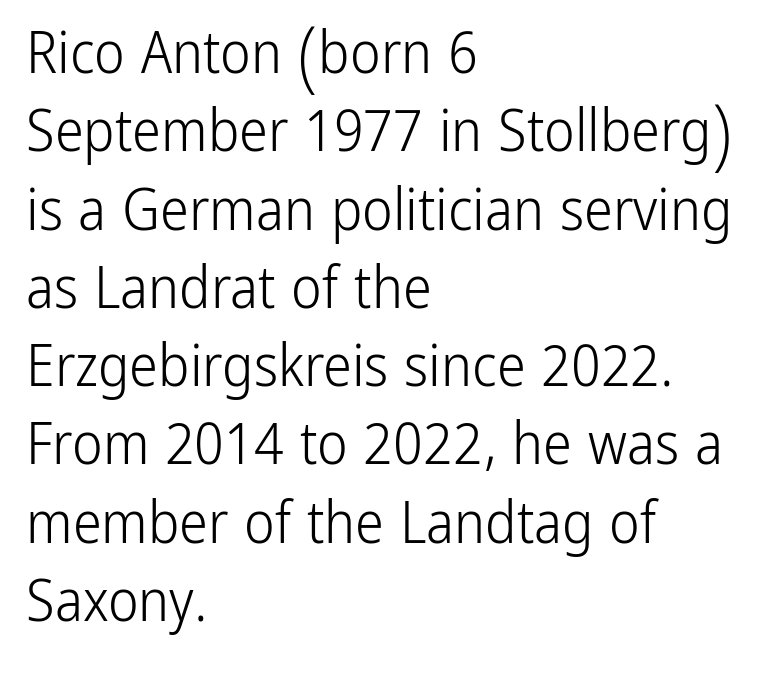
The image shows 58 px light, condensed sans-serif type, upright; set left-aligned, normal line spacing (1.35x), normal letter spacing, not underlined; low stroke contrast and a medium x-height.
